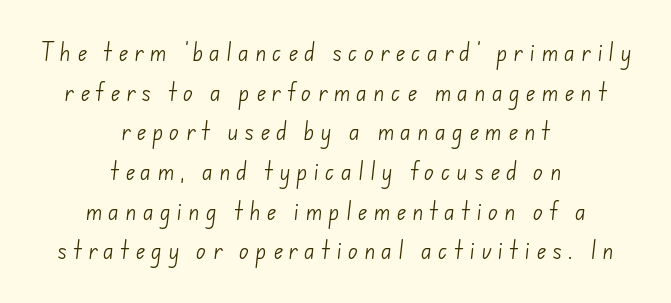
The image shows 21 px text type; set centered, line spacing 1.89x, unusually wide letter spacing (+0.28 em), not underlined.
